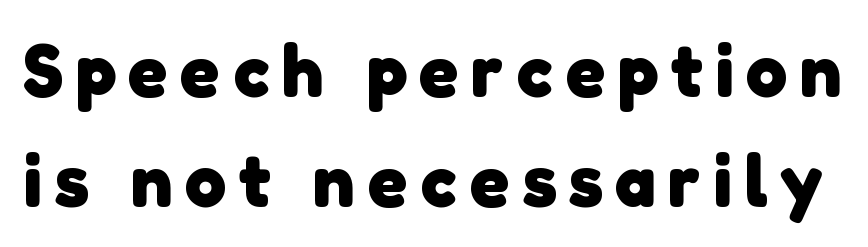
{"serif": "no", "bold": "yes", "weight": "heavy", "width": "normal", "stroke_contrast": "low", "x_height": "medium", "monospaced": "no", "underline": "no", "line_spacing": "normal", "line_spacing_ratio": 1.48, "glyph_px": 74}
